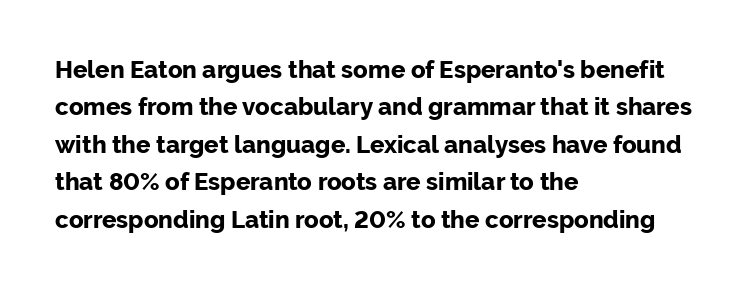
Underline: absent. Strokes here are thick enough to call this a true bold. This block has exactly the height ordinary leading produces. Standard letterfit; no display-style spreading of the glyphs. The lines are quadded left.
